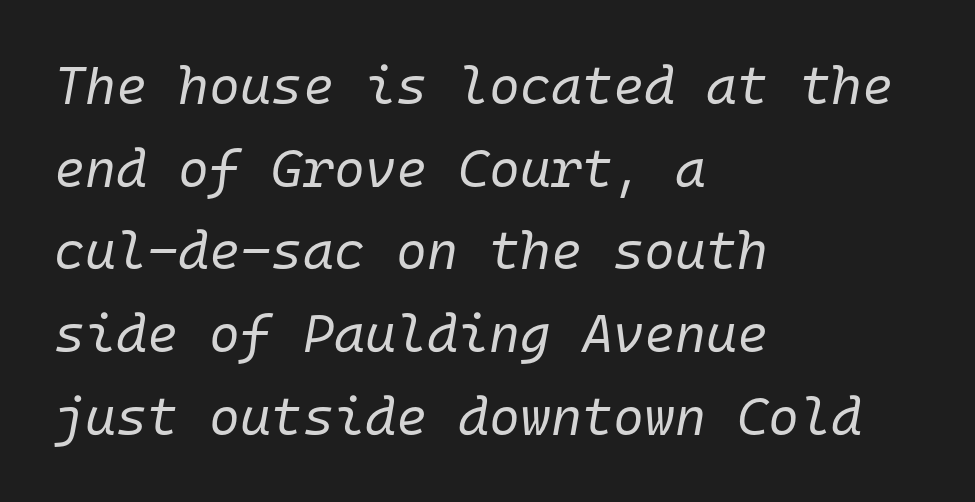
Q: Is the text bold? A: No.
Q: Is the text italic (slanted)? A: Yes, it leans right by about 10 degrees.
Q: Is the text underlined? A: No.
Q: How is the paragraph aligned? A: Left-aligned.
Q: Is the spacing between letters normal or unusually wide? A: Normal.
Q: Is the spacing between lines tight, normal or loose? A: Normal.
Q: Width (condensed, normal, or wide)? A: Normal.
Q: Stroke contrast? A: Low.
Q: x-height? A: Medium.
Q: Monospaced? A: Yes.
